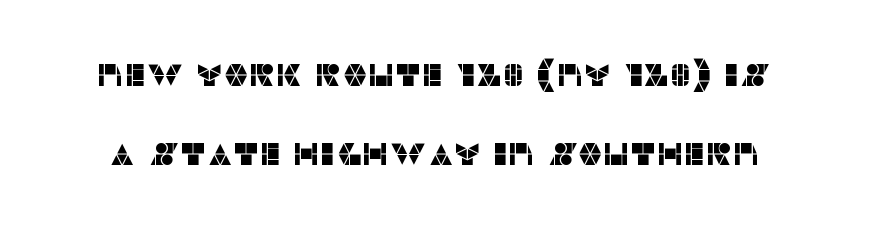
{"serif": "no", "italic": "no", "width": "normal", "stroke_contrast": "low", "x_height": "large", "monospaced": "no", "underline": "no", "line_spacing": "loose", "line_spacing_ratio": 2.47, "letter_spacing": "normal", "letter_spacing_em": 0.0, "glyph_px": 32}
